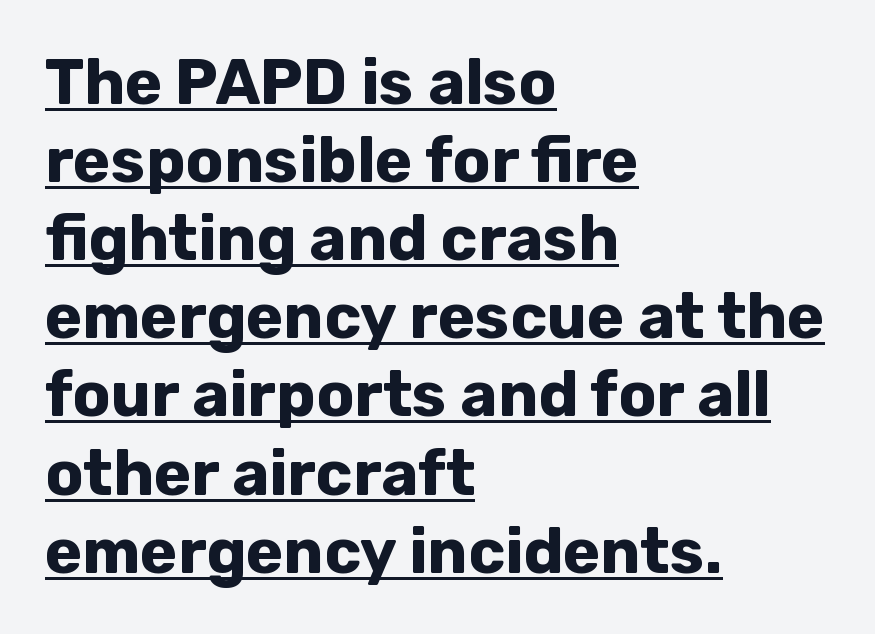
{"serif": "no", "italic": "no", "bold": "yes", "weight": "bold", "width": "normal", "stroke_contrast": "low", "x_height": "medium", "monospaced": "no", "underline": "yes", "align": "left", "line_spacing_ratio": 1.24, "letter_spacing": "normal", "letter_spacing_em": 0.0, "glyph_px": 63}
